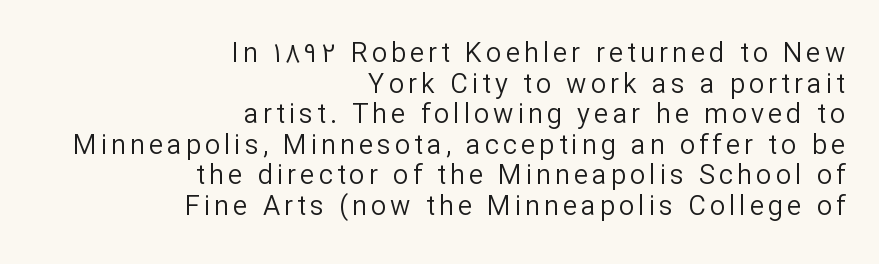
The paragraph has a hard right edge and a soft left edge. Baseline-to-baseline distance is barely more than the letter height. The weight would be labelled regular, book, light, or lighter still. You can tell it's not italic because the verticals are truly vertical.
